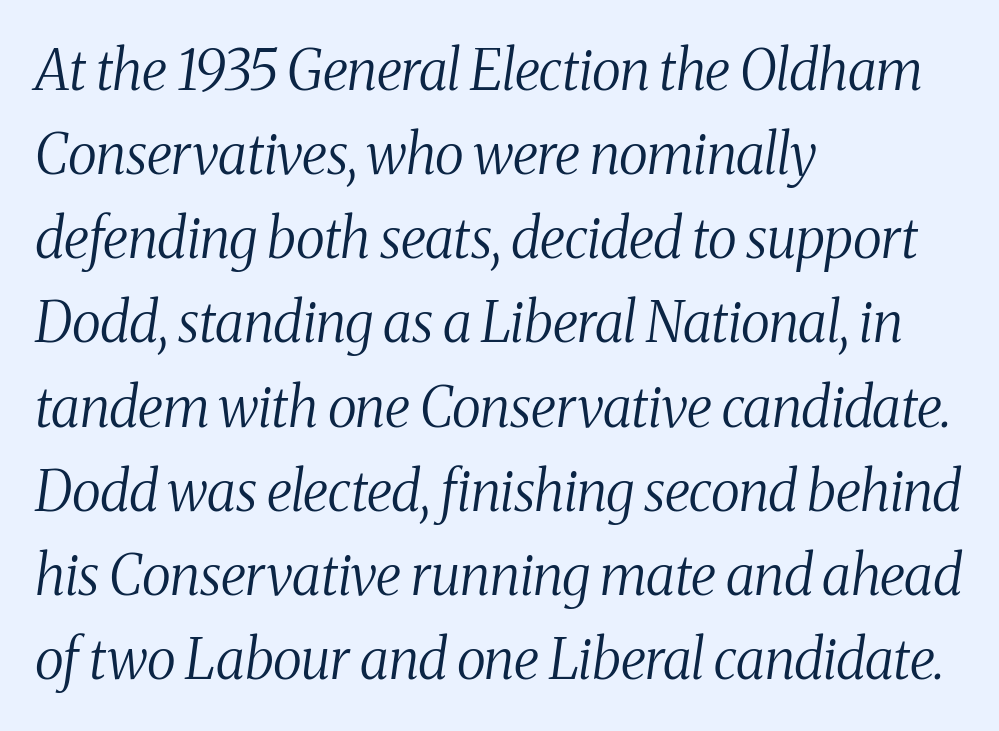
{"serif": "yes", "italic": "yes", "lean": "right", "slant_degrees": 8, "bold": "no", "weight": "regular", "width": "condensed", "stroke_contrast": "medium", "x_height": "medium", "monospaced": "no", "underline": "no", "align": "left", "line_spacing": "normal", "line_spacing_ratio": 1.53, "letter_spacing": "normal", "letter_spacing_em": 0.0, "glyph_px": 55}
